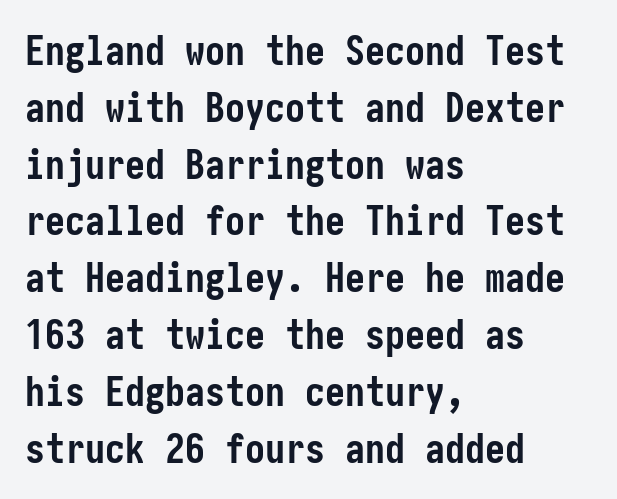
{"serif": "no", "italic": "no", "bold": "yes", "weight": "semibold", "width": "condensed", "stroke_contrast": "low", "x_height": "medium", "underline": "no", "align": "left", "line_spacing": "normal", "line_spacing_ratio": 1.42, "letter_spacing": "normal", "letter_spacing_em": 0.0, "glyph_px": 40}
